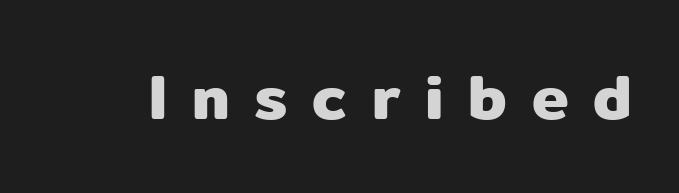
Beneath every word, the page is bare. Character widths vary here, with narrow letters taking less room than wide ones. The rendering shows plain stroke endings on the letterforms — a sans-serif design. Every character sits straight up, as roman type does. Inter-character spacing is expanded well beyond the font's built-in metrics.
